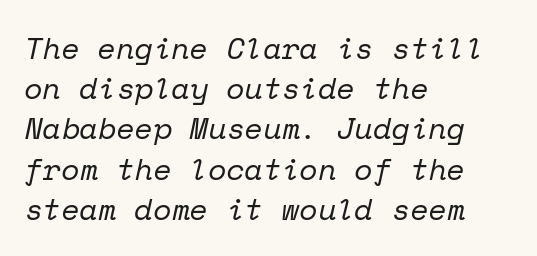
Short and long lines alike share a common starting point at left. Weight: regular or lighter. What stands out about the letter spacing? Nothing — it is the standard amount. This sample has the even, mechanical cadence of fixed-width lettering.
